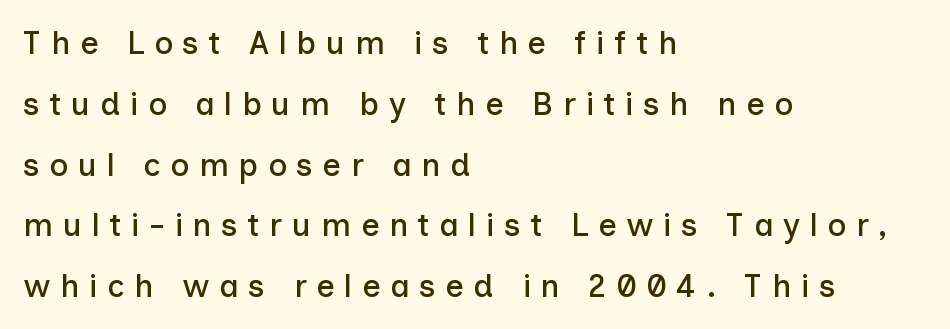
{"serif": "no", "italic": "no", "width": "normal", "stroke_contrast": "low", "x_height": "medium", "monospaced": "no", "underline": "no", "align": "left", "line_spacing": "loose", "line_spacing_ratio": 1.9, "letter_spacing": "wide", "letter_spacing_em": 0.3, "glyph_px": 32}
